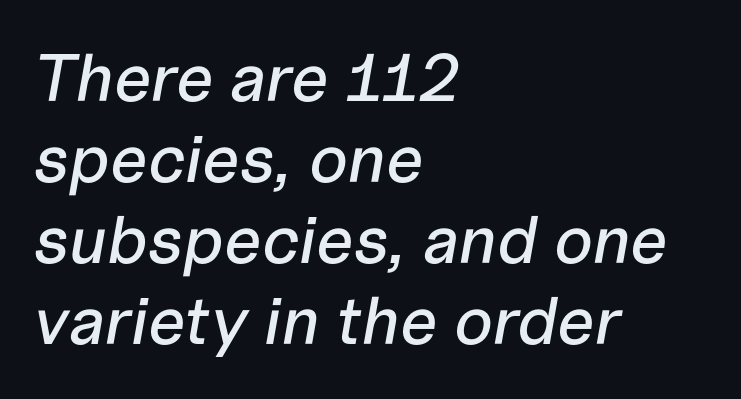
The image shows 67 px text type, italic (leaning right); set left-aligned, line spacing 1.21x, normal letter spacing, not underlined; low stroke contrast and a medium x-height.
